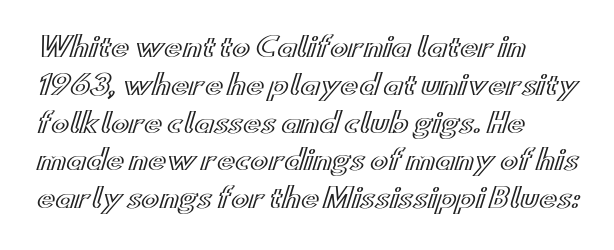
The ragged edge is on the right, which tells us the setting is flush left. Underline: absent. Does the leading feel generous? No, just average. The type is set solid horizontally, with unmodified tracking.
